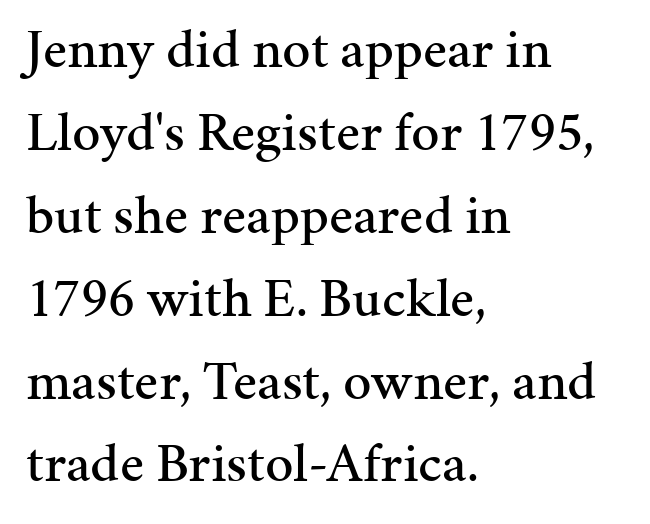
Q: Is the text italic (slanted)? A: No, it is upright.
Q: Is the typeface a serif or a sans-serif typeface? A: Serif.
Q: Is the text underlined? A: No.
Q: How is the paragraph aligned? A: Left-aligned.
Q: Is the spacing between letters normal or unusually wide? A: Normal.
Q: Is the spacing between lines tight, normal or loose? A: Normal.
Q: Width (condensed, normal, or wide)? A: Normal.
Q: Stroke contrast? A: Medium.
Q: x-height? A: Medium.
Q: Monospaced? A: No.
